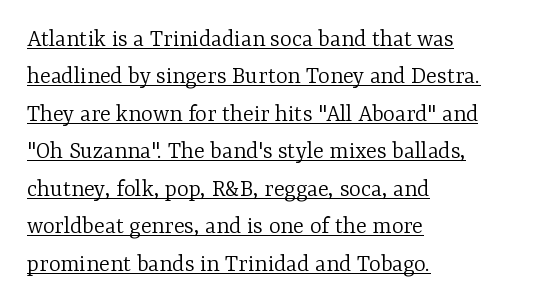
Tracking value appears to be zero — textbook default spacing. Regular leading. Descenders here cross a horizontal rule under the line. Is the block centered? No — it sits flush against the left margin. Vertical strokes here are truly vertical.
